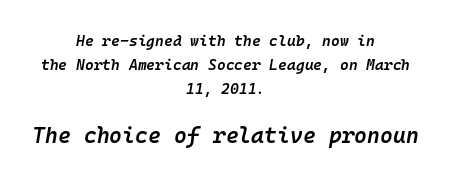
Designer's note — italics engaged. Quick note: underline off. Bigger letters appear in the bottom chunk; the top chunk is reduced. As a designer I'd log this as weight 600, semibold.
